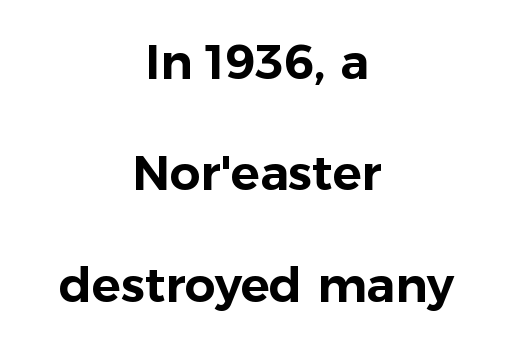
Think of a printed novel: that variable character pitch is what you see here. Any mark beneath the type? The region is blank. Here the glyphs are tracked normally, forming tight word shapes. The rendering uses a large line-height, opening up the rows.
